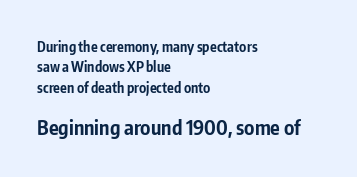
{"italic": "no", "bold": "yes", "underline": "no", "align": "left", "line_spacing": "normal", "line_spacing_ratio": 1.45, "letter_spacing": "normal", "letter_spacing_em": 0.0, "larger_block": "second", "size_ratio": 1.43, "glyph_px": 20}
